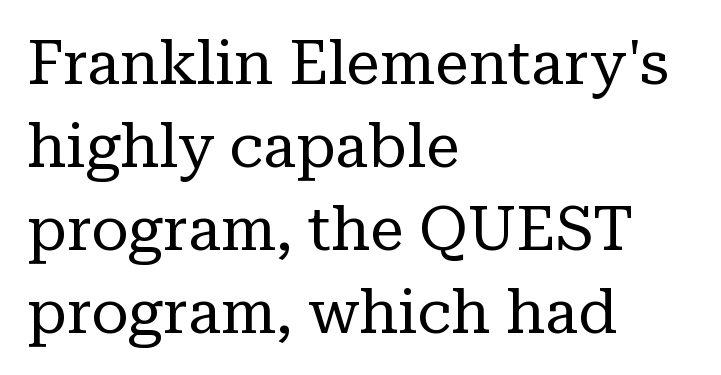
The image shows 61 px regular-weight serif type, upright; set left-aligned, normal line spacing (1.36x), normal letter spacing, not underlined; low stroke contrast and a medium x-height.
